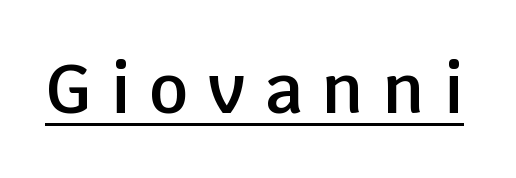
{"serif": "no", "italic": "no", "bold": "semi", "weight": "semibold", "width": "normal", "stroke_contrast": "low", "x_height": "large", "monospaced": "no", "underline": "yes", "letter_spacing": "wide", "letter_spacing_em": 0.3, "glyph_px": 67}
